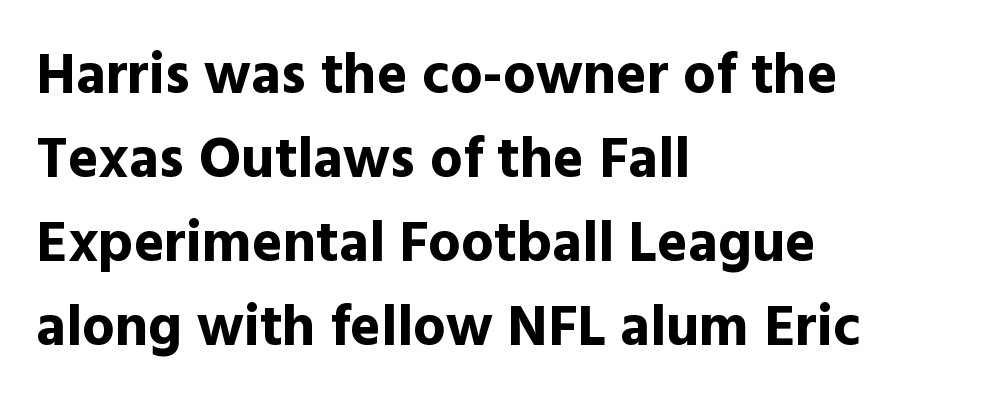
Set as a true bold cut, around the 700 mark. Reading down the column, the eye jumps a familiar distance to each next line. Check under the words: just untouched page. Line beginnings align vertically; line endings do not. No extra tracking has been applied to these lines.
